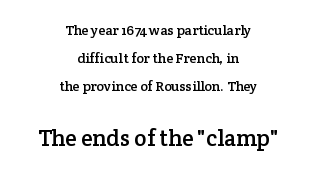
{"italic": "no", "underline": "no", "align": "center", "line_spacing": "loose", "line_spacing_ratio": 1.99, "letter_spacing": "normal", "letter_spacing_em": 0.0, "larger_block": "second", "size_ratio": 1.64, "glyph_px": 23}
